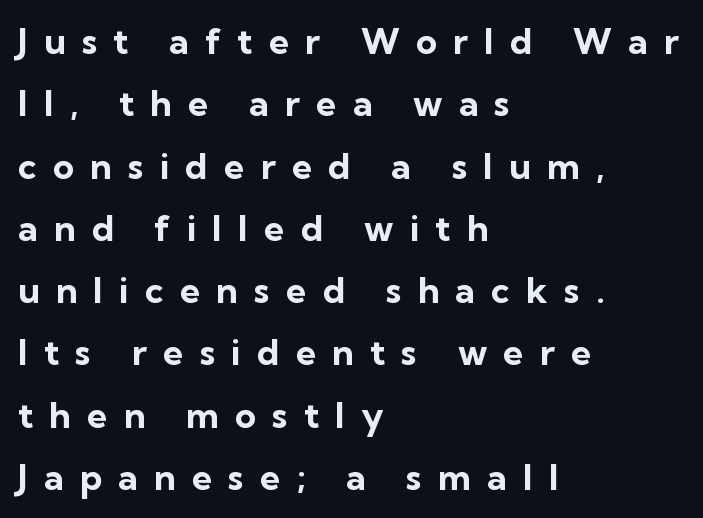
It's the straight-up-and-down kind of type. Loose tracking; the words dissolve into strings of separated letters. The typeface chosen for these lines omits serifs. Clear beneath every line of the passage. Caption: multi-line text, flush left, ragged right.
